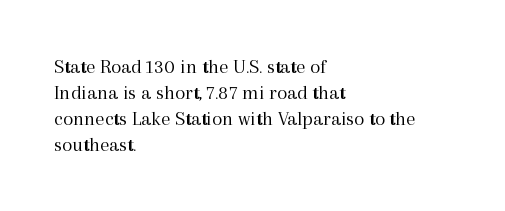
{"italic": "no", "bold": "no", "underline": "no", "align": "left", "line_spacing_ratio": 1.24, "letter_spacing": "normal", "letter_spacing_em": 0.0, "glyph_px": 21}
